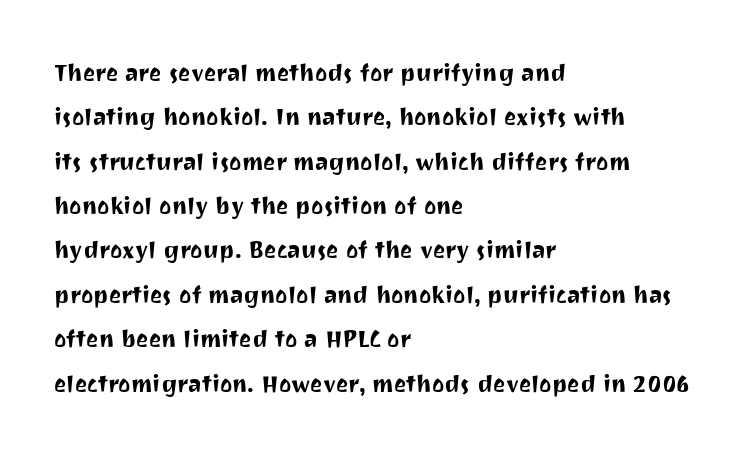
The image shows 29 px sans-serif type, upright; set left-aligned, normal line spacing (1.53x), normal letter spacing, not underlined; medium stroke contrast and a medium x-height.
